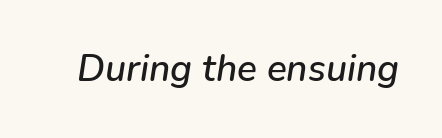
The image shows 37 px text type, italic (leaning right); set normal letter spacing, not underlined; low stroke contrast and a medium x-height.
